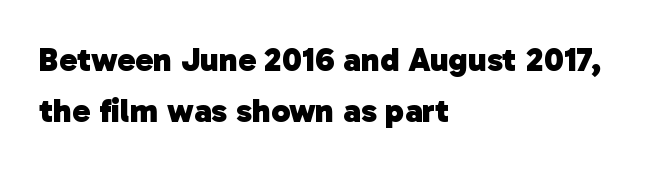
The image shows 34 px heavy sans-serif type; set left-aligned, normal line spacing (1.49x), normal letter spacing, not underlined; low stroke contrast and a medium x-height.
